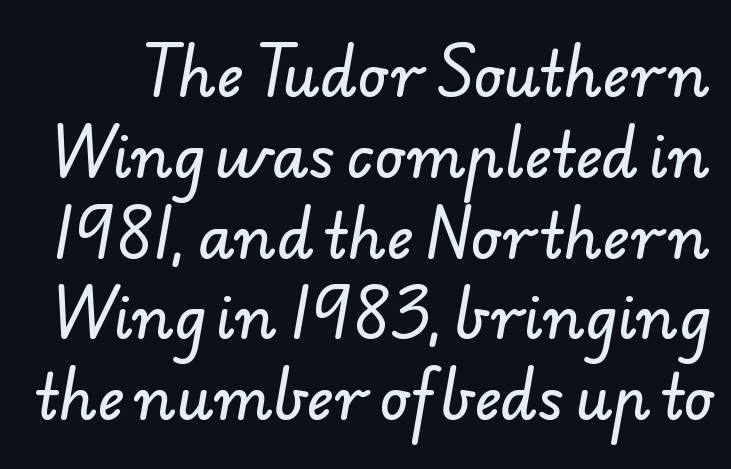
{"serif": "no", "width": "normal", "stroke_contrast": "low", "x_height": "small", "monospaced": "no", "underline": "no", "line_spacing": "normal", "line_spacing_ratio": 1.37, "letter_spacing": "normal", "letter_spacing_em": 0.0, "glyph_px": 59}
